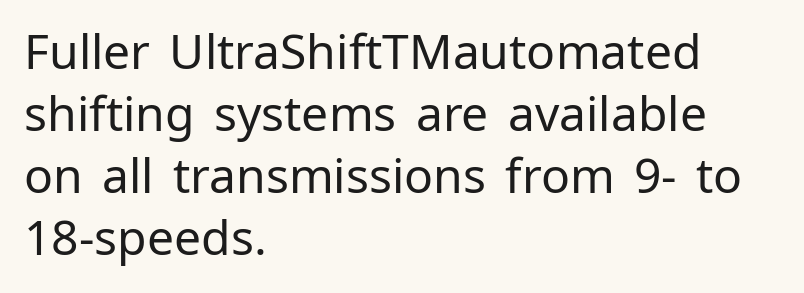
The image shows 48 px regular-weight sans-serif type, upright; set left-aligned, normal line spacing (1.29x), normal letter spacing, not underlined; low stroke contrast and a medium x-height.
